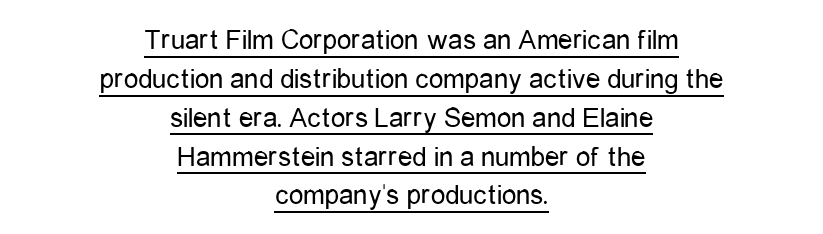
Q: Is the text bold? A: No.
Q: Is the text italic (slanted)? A: No, it is upright.
Q: Is the typeface a serif or a sans-serif typeface? A: Sans-serif.
Q: Is the text underlined? A: Yes.
Q: How is the paragraph aligned? A: Centered.
Q: Is the spacing between letters normal or unusually wide? A: Normal.
Q: Is the spacing between lines tight, normal or loose? A: Normal.
Q: Width (condensed, normal, or wide)? A: Condensed.
Q: Stroke contrast? A: Low.
Q: x-height? A: Medium.
Q: Monospaced? A: No.
